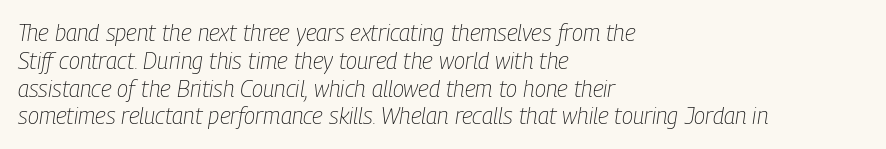
Only glyphs here, with clear space below each row. Line beginnings align vertically; line endings do not. Stroke mass is kept to a normal reading level or below. Characters follow at the spacing the type designer built in. The letters are slanted; this is an italic face.
